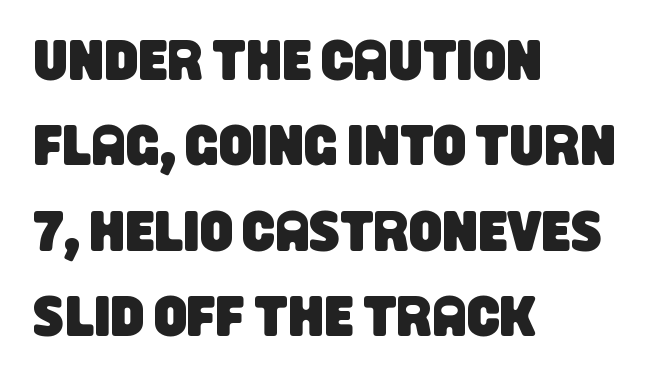
Q: Is the typeface a serif or a sans-serif typeface? A: Sans-serif.
Q: Is the text underlined? A: No.
Q: How is the paragraph aligned? A: Left-aligned.
Q: Is the spacing between letters normal or unusually wide? A: Normal.
Q: Is the spacing between lines tight, normal or loose? A: Normal.
Q: Width (condensed, normal, or wide)? A: Condensed.
Q: Stroke contrast? A: Low.
Q: x-height? A: Large.
Q: Monospaced? A: No.
